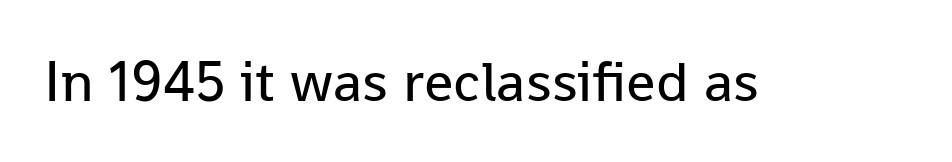
Q: Is the text bold? A: No.
Q: Is the text italic (slanted)? A: No, it is upright.
Q: Is the typeface a serif or a sans-serif typeface? A: Sans-serif.
Q: Is the text underlined? A: No.
Q: Is the spacing between letters normal or unusually wide? A: Normal.
Q: Width (condensed, normal, or wide)? A: Normal.
Q: Stroke contrast? A: Low.
Q: x-height? A: Medium.
Q: Monospaced? A: No.
